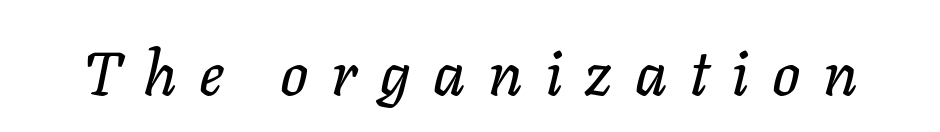
The image shows 62 px text type, italic (leaning right); set unusually wide letter spacing (+0.36 em), not underlined; low stroke contrast and a medium x-height.
